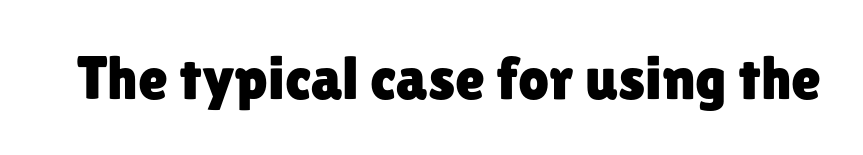
Characters follow at the spacing the type designer built in. This sample uses an upright cut, with every glyph sitting square on the baseline. I'd call this a sans setting — the letters go barefoot. This sample has the flowing, uneven cadence of proportional lettering. The specimen omits any rule beneath the text block's lines.
